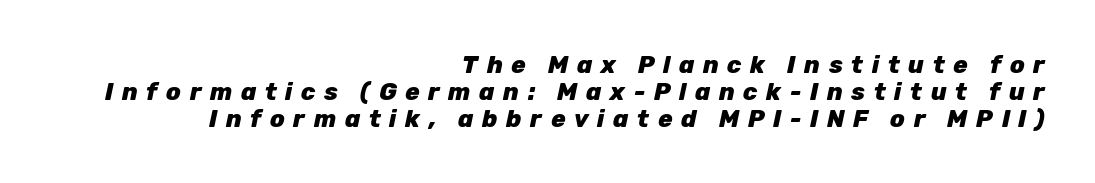
Q: Is the text bold? A: Yes.
Q: Is the text italic (slanted)? A: Yes, it leans right by about 12 degrees.
Q: Is the text underlined? A: No.
Q: How is the paragraph aligned? A: Right-aligned.
Q: Is the spacing between letters normal or unusually wide? A: Unusually wide.
Q: Is the spacing between lines tight, normal or loose? A: Tight.
